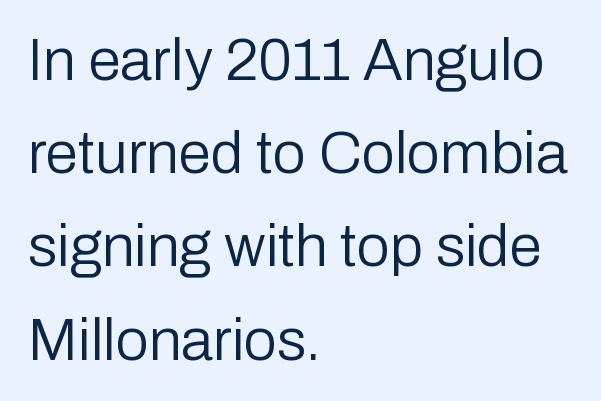
The image shows 59 px regular-weight sans-serif type, upright; set left-aligned, normal line spacing (1.58x), normal letter spacing, not underlined; low stroke contrast and a medium x-height.
